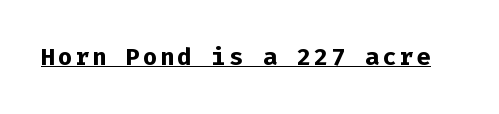
The string is rendered with underlining switched on. The face used here has the dense, thick strokes of a bold. This is roman type, the default non-slanted kind.
